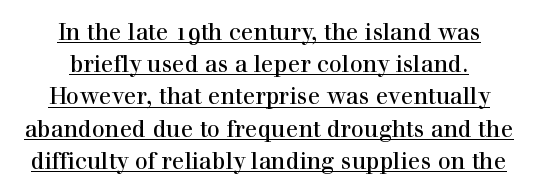
Q: Is the text italic (slanted)? A: No, it is upright.
Q: Is the text underlined? A: Yes.
Q: How is the paragraph aligned? A: Centered.
Q: Is the spacing between letters normal or unusually wide? A: Normal.
Q: Is the spacing between lines tight, normal or loose? A: Normal.
